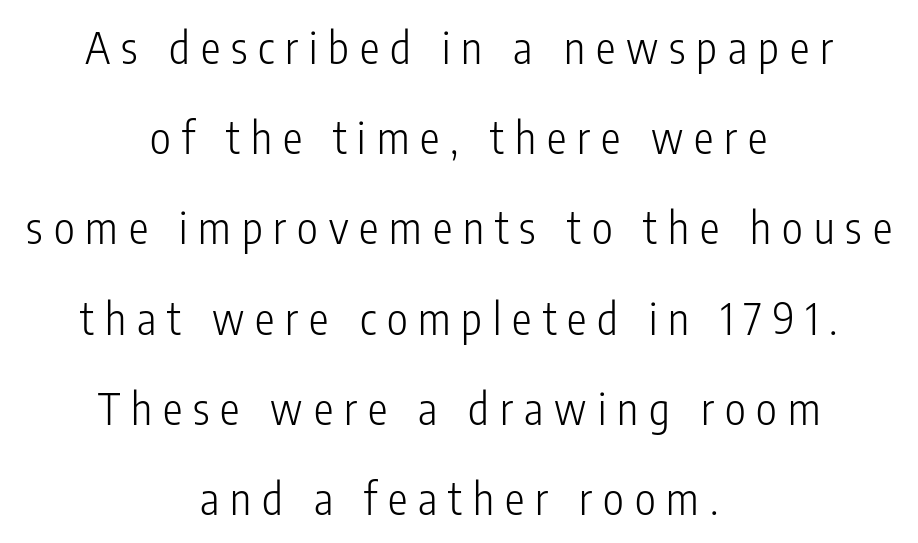
The image shows 44 px light, condensed sans-serif type, upright; set centered, loose line spacing (2.05x), unusually wide letter spacing (+0.25 em), not underlined; low stroke contrast and a medium x-height.
